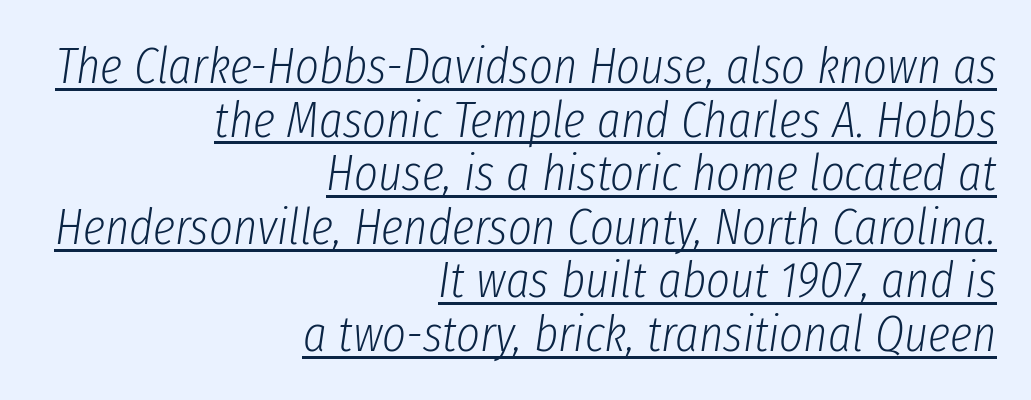
The image shows 51 px light, condensed type, italic (leaning right); set right-aligned, tight line spacing (1.05x), normal letter spacing, underlined; low stroke contrast and a medium x-height.
